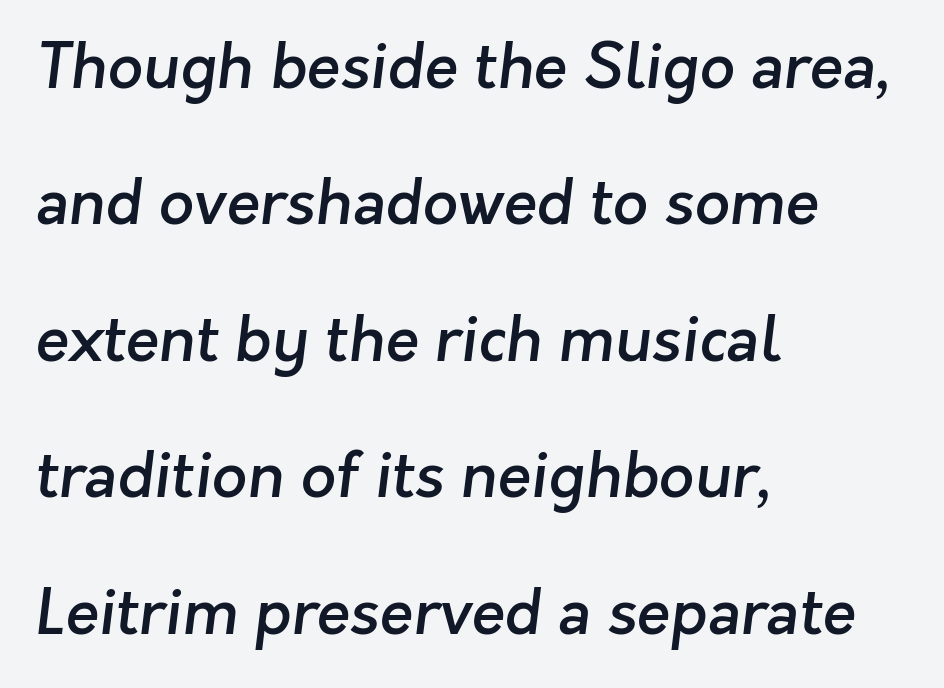
Letters rest on an invisible, unmarked baseline. The text block is weighted toward the left margin, trailing off unevenly rightward. Proportional: the letters do not fall into vertical columns. Successive baselines arrive slowly, with a big drop between each.
